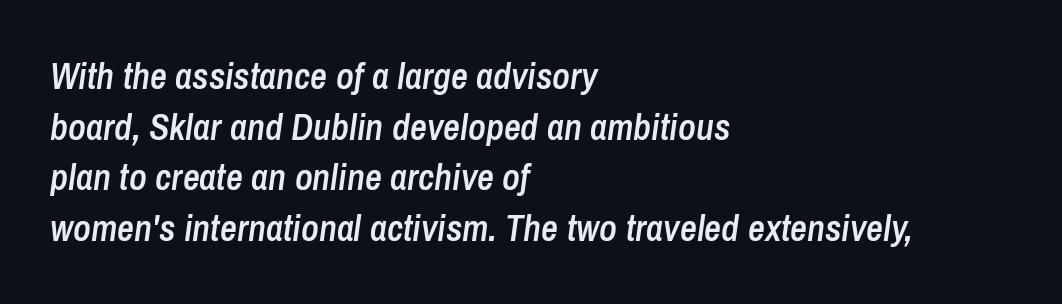
Q: Is the text bold? A: Semi-bold.
Q: Is the text italic (slanted)? A: Yes, it leans right by about 8 degrees.
Q: Is the text underlined? A: No.
Q: How is the paragraph aligned? A: Left-aligned.
Q: Is the spacing between letters normal or unusually wide? A: Normal.
Q: Is the spacing between lines tight, normal or loose? A: Normal.
Q: Width (condensed, normal, or wide)? A: Condensed.
Q: Stroke contrast? A: Low.
Q: x-height? A: Medium.
Q: Monospaced? A: No.
